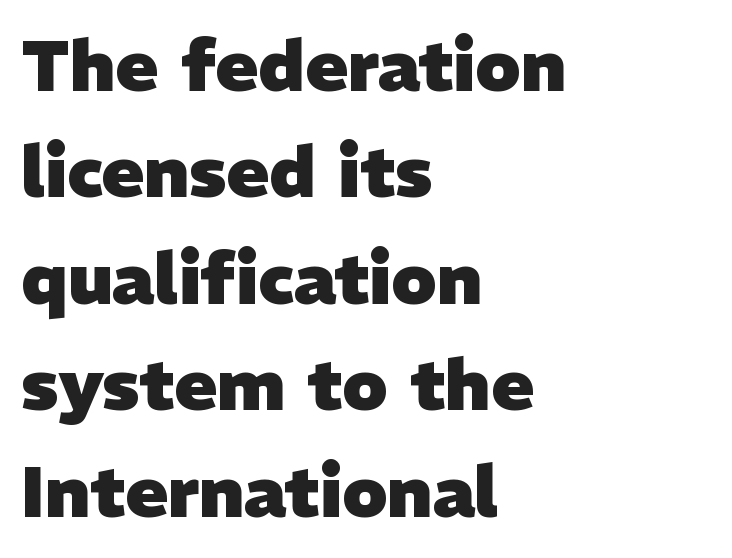
Q: Is the text bold? A: Yes.
Q: Is the typeface a serif or a sans-serif typeface? A: Sans-serif.
Q: Is the text underlined? A: No.
Q: How is the paragraph aligned? A: Left-aligned.
Q: Is the spacing between letters normal or unusually wide? A: Normal.
Q: Is the spacing between lines tight, normal or loose? A: Normal.
Q: Width (condensed, normal, or wide)? A: Normal.
Q: Stroke contrast? A: Low.
Q: x-height? A: Medium.
Q: Monospaced? A: No.
